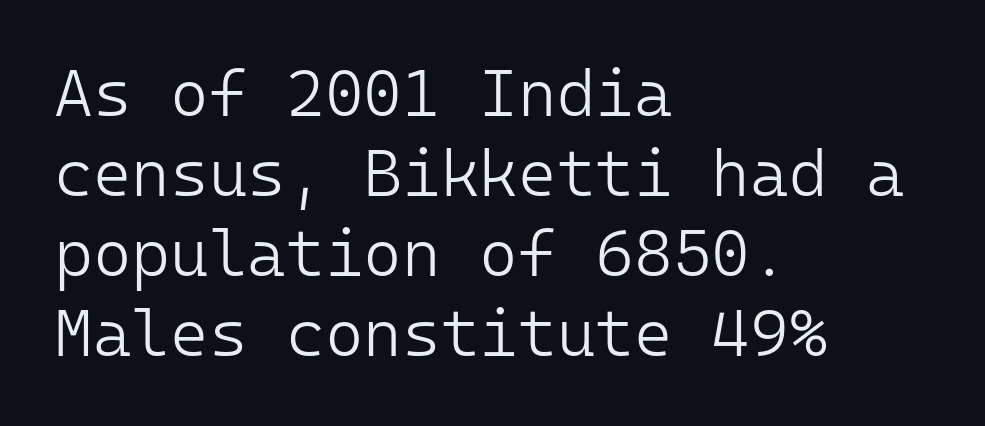
Q: Is the text bold? A: No.
Q: Is the text italic (slanted)? A: No, it is upright.
Q: Is the typeface a serif or a sans-serif typeface? A: Sans-serif.
Q: Is the text underlined? A: No.
Q: How is the paragraph aligned? A: Left-aligned.
Q: Is the spacing between letters normal or unusually wide? A: Normal.
Q: Width (condensed, normal, or wide)? A: Normal.
Q: Stroke contrast? A: Low.
Q: x-height? A: Medium.
Q: Monospaced? A: Yes.
